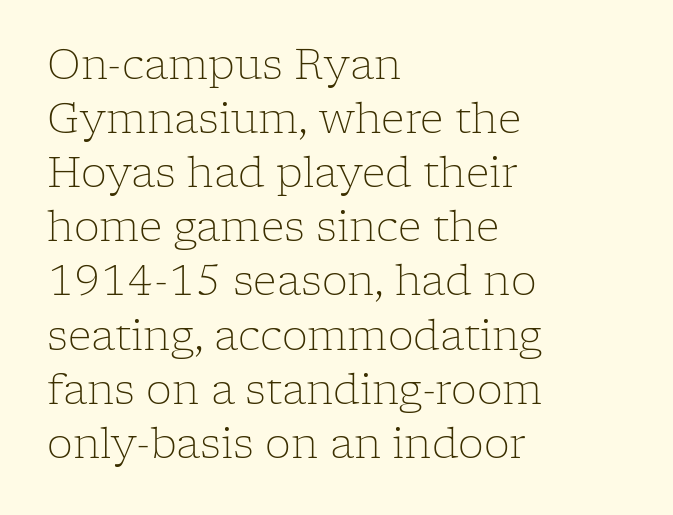
The image shows 41 px light serif type, upright; set left-aligned, normal line spacing (1.32x), normal letter spacing, not underlined; low stroke contrast and a medium x-height.
